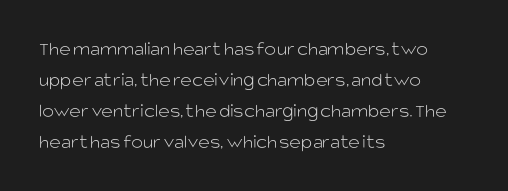
The face looks like a standard text weight, possibly lighter. The type is set solid horizontally, with unmodified tracking. The lettering stays uniformly vertical, giving the passage a roman look. Leading: standard. Casual observation: everything's shoved over to the left.
